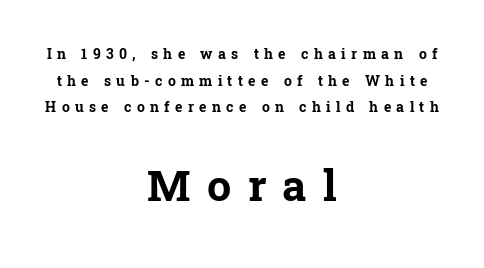
Q: Is the text bold? A: Yes.
Q: Is the text italic (slanted)? A: No, it is upright.
Q: Is the typeface a serif or a sans-serif typeface? A: Serif.
Q: Is the text underlined? A: No.
Q: How is the paragraph aligned? A: Centered.
Q: Is the spacing between letters normal or unusually wide? A: Unusually wide.
Q: Is the spacing between lines tight, normal or loose? A: Loose.
Q: Which block of text is set in a larger size, the first (top) or the second (bottom)? A: The second (bottom) one.
Q: Width (condensed, normal, or wide)? A: Normal.
Q: Stroke contrast? A: Low.
Q: x-height? A: Medium.
Q: Monospaced? A: No.
